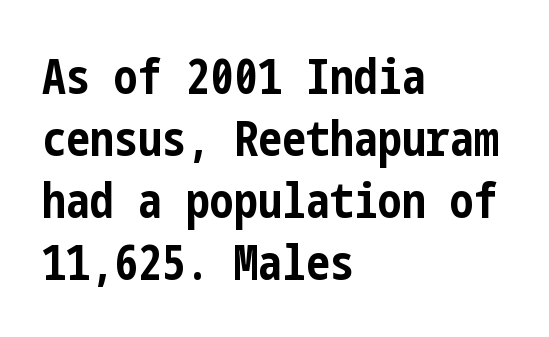
{"serif": "no", "italic": "no", "bold": "yes", "weight": "bold", "width": "condensed", "stroke_contrast": "low", "x_height": "medium", "underline": "no", "align": "left", "line_spacing": "normal", "line_spacing_ratio": 1.29, "letter_spacing": "normal", "letter_spacing_em": 0.0, "glyph_px": 48}
